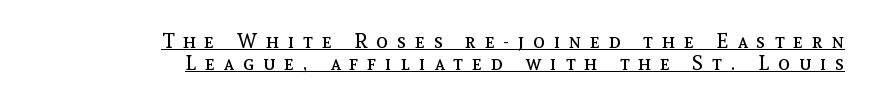
The letterforms stand isolated, each surrounded by extra space. This sample is right-justified, so line beginnings fall wherever the words allow. Reading down the column, the eye jumps only a short way to each next line. Is there an underline? Yes — a line sits under the letters. The passage shown is not bold in any degree. The typography opts for an upright posture over an oblique one.
